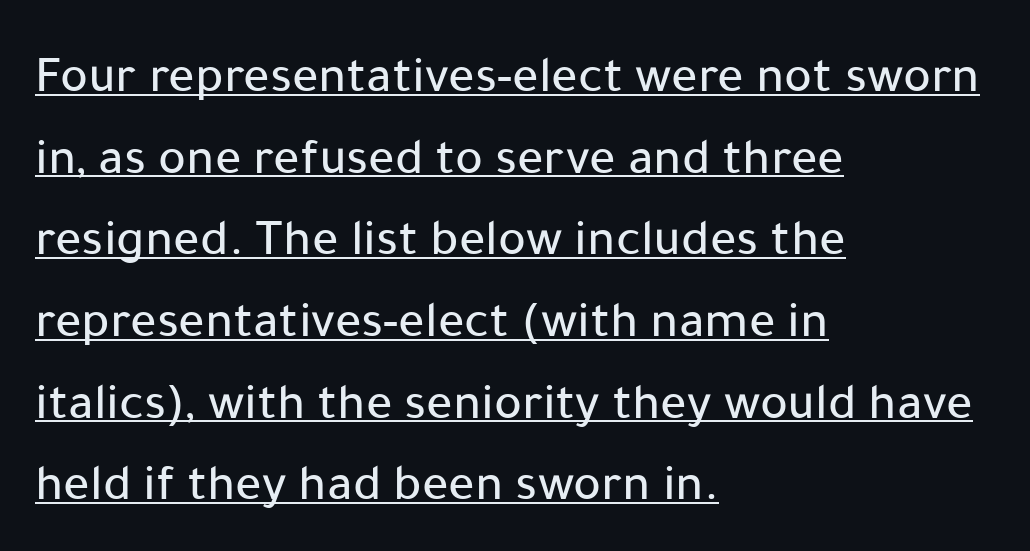
{"serif": "no", "italic": "no", "width": "normal", "stroke_contrast": "low", "x_height": "medium", "monospaced": "no", "underline": "yes", "align": "left", "line_spacing": "normal", "line_spacing_ratio": 1.57, "letter_spacing": "normal", "letter_spacing_em": 0.0, "glyph_px": 52}
